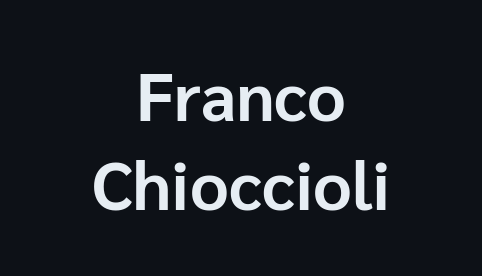
The image shows 67 px bold sans-serif type, upright; set centered, normal line spacing (1.33x), normal letter spacing, not underlined; low stroke contrast and a medium x-height.
